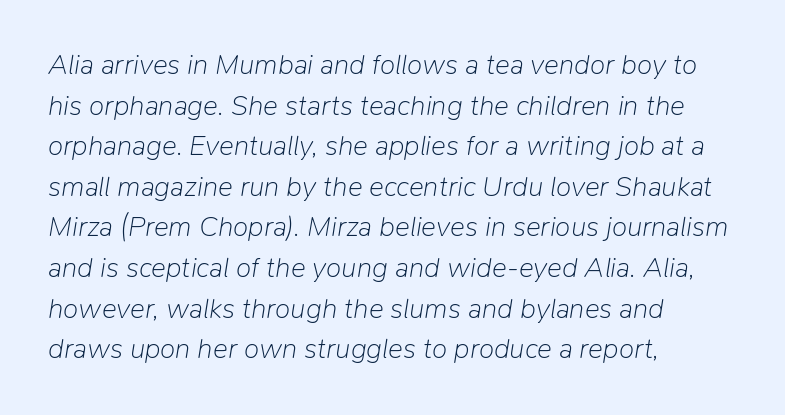
Q: Is the text bold? A: No.
Q: Is the text italic (slanted)? A: Yes, it leans right by about 9 degrees.
Q: Is the text underlined? A: No.
Q: How is the paragraph aligned? A: Left-aligned.
Q: Is the spacing between letters normal or unusually wide? A: Normal.
Q: Is the spacing between lines tight, normal or loose? A: Normal.
Q: Width (condensed, normal, or wide)? A: Normal.
Q: Stroke contrast? A: Low.
Q: x-height? A: Medium.
Q: Monospaced? A: No.
